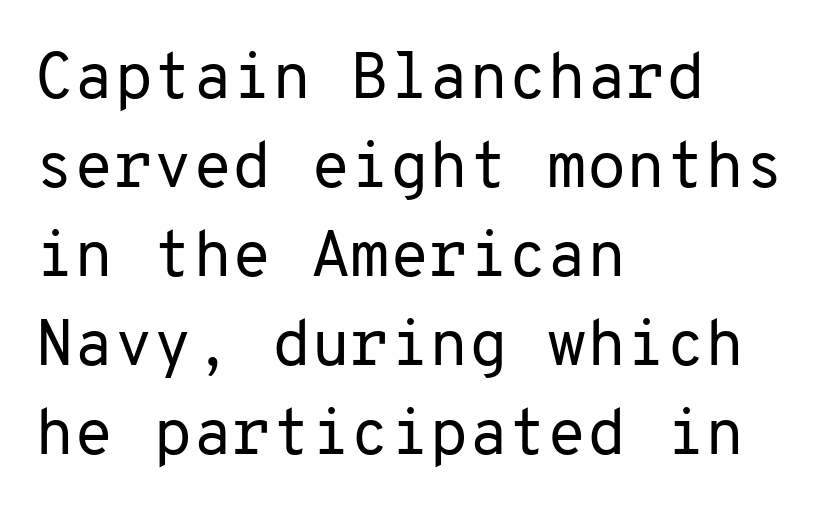
The image shows 64 px regular-weight sans-serif type, upright, monospaced; set left-aligned, normal line spacing (1.39x), normal letter spacing, not underlined; low stroke contrast and a medium x-height.
